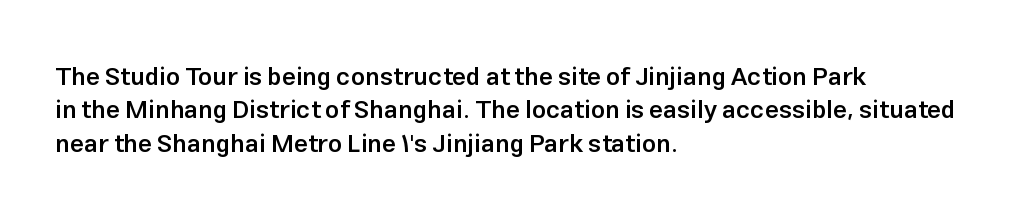
The image shows 25 px text type, upright; set left-aligned, normal line spacing (1.34x), normal letter spacing, not underlined.
